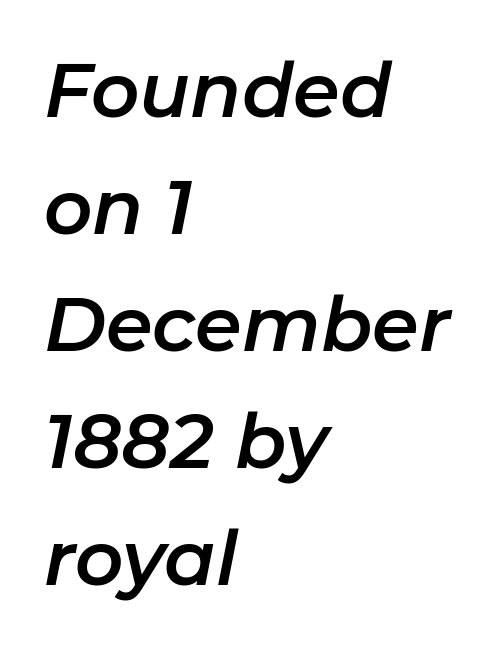
Does extra space separate the letters? No, they use regular spacing. The face used here is proportionally spaced, like ordinary book or web type. Italic: yes, the glyphs are oblique. Any mark beneath the type? The region is blank. Typeset ragged right — the left edge is the straight one. Quick note: interline space is typical.
